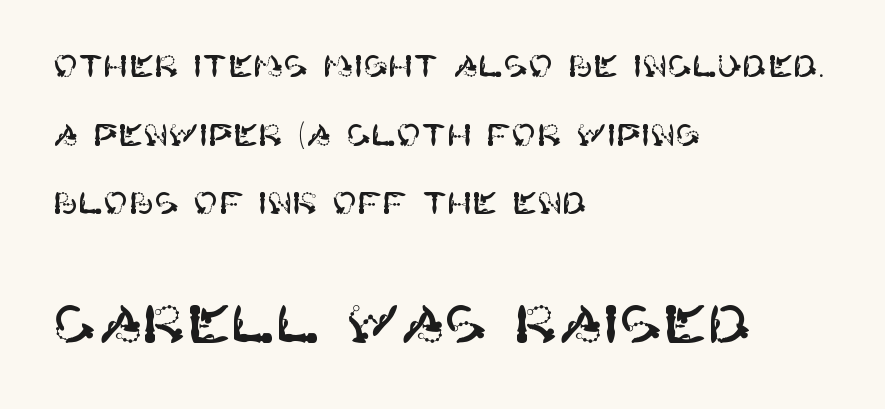
Q: Is the text italic (slanted)? A: No, it is upright.
Q: Is the typeface a serif or a sans-serif typeface? A: Sans-serif.
Q: Is the text underlined? A: No.
Q: How is the paragraph aligned? A: Left-aligned.
Q: Is the spacing between letters normal or unusually wide? A: Normal.
Q: Is the spacing between lines tight, normal or loose? A: Loose.
Q: Which block of text is set in a larger size, the first (top) or the second (bottom)? A: The second (bottom) one.
Q: Width (condensed, normal, or wide)? A: Normal.
Q: Stroke contrast? A: High.
Q: x-height? A: Large.
